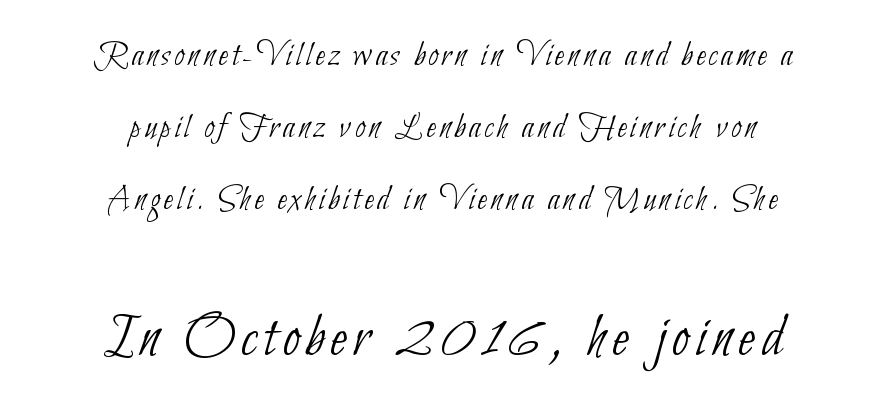
Q: Is the text bold? A: No.
Q: Is the typeface a serif or a sans-serif typeface? A: Sans-serif.
Q: Is the text underlined? A: No.
Q: How is the paragraph aligned? A: Centered.
Q: Is the spacing between lines tight, normal or loose? A: Loose.
Q: Which block of text is set in a larger size, the first (top) or the second (bottom)? A: The second (bottom) one.
Q: Width (condensed, normal, or wide)? A: Condensed.
Q: Stroke contrast? A: Low.
Q: x-height? A: Small.
Q: Monospaced? A: No.
